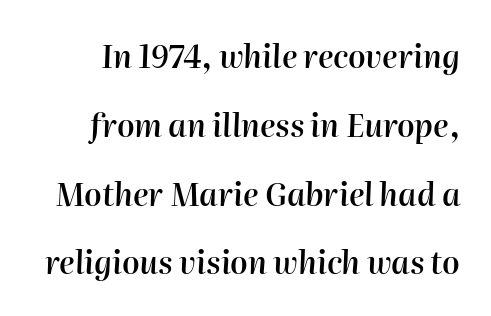
Q: Is the text bold? A: Semi-bold.
Q: Is the text italic (slanted)? A: Yes, it leans right by about 2 degrees.
Q: Is the text underlined? A: No.
Q: Is the spacing between letters normal or unusually wide? A: Normal.
Q: Is the spacing between lines tight, normal or loose? A: Loose.
Q: Width (condensed, normal, or wide)? A: Normal.
Q: Stroke contrast? A: High.
Q: x-height? A: Medium.
Q: Monospaced? A: No.
